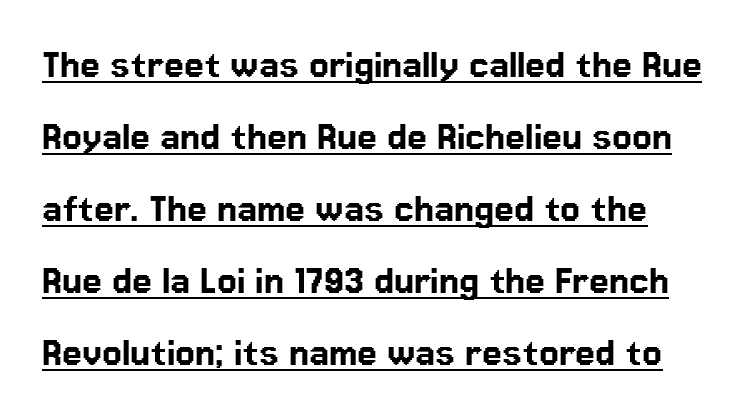
The image shows 45 px sans-serif type, upright; set normal line spacing (1.6x), normal letter spacing, underlined; low stroke contrast and a medium x-height.
